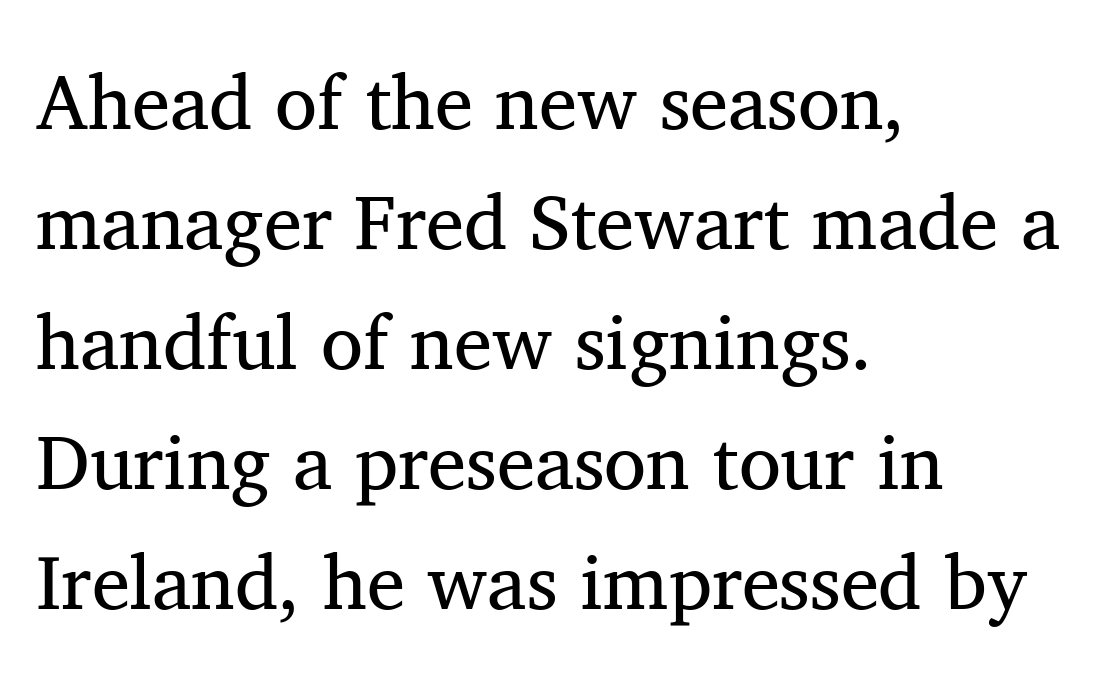
Reading down the column, the eye jumps a familiar distance to each next line. Each word holds together tightly as a unit, with standard inter-letter gaps. The face used here is proportionally spaced, like ordinary book or web type. Words float on clear page, feet unadorned. The specimen reads as upright at a glance.
